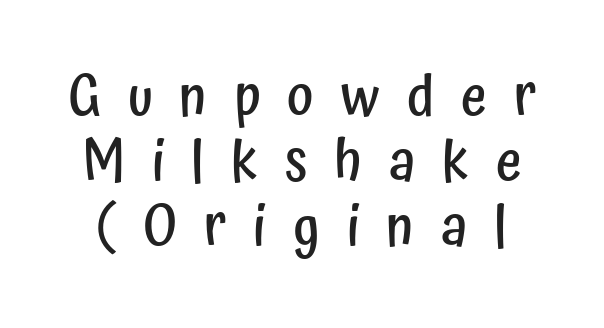
{"serif": "no", "italic": "no", "bold": "semi", "weight": "semibold", "width": "condensed", "stroke_contrast": "low", "x_height": "medium", "monospaced": "no", "underline": "no", "line_spacing_ratio": 1.16, "letter_spacing": "wide", "letter_spacing_em": 0.48, "glyph_px": 56}
